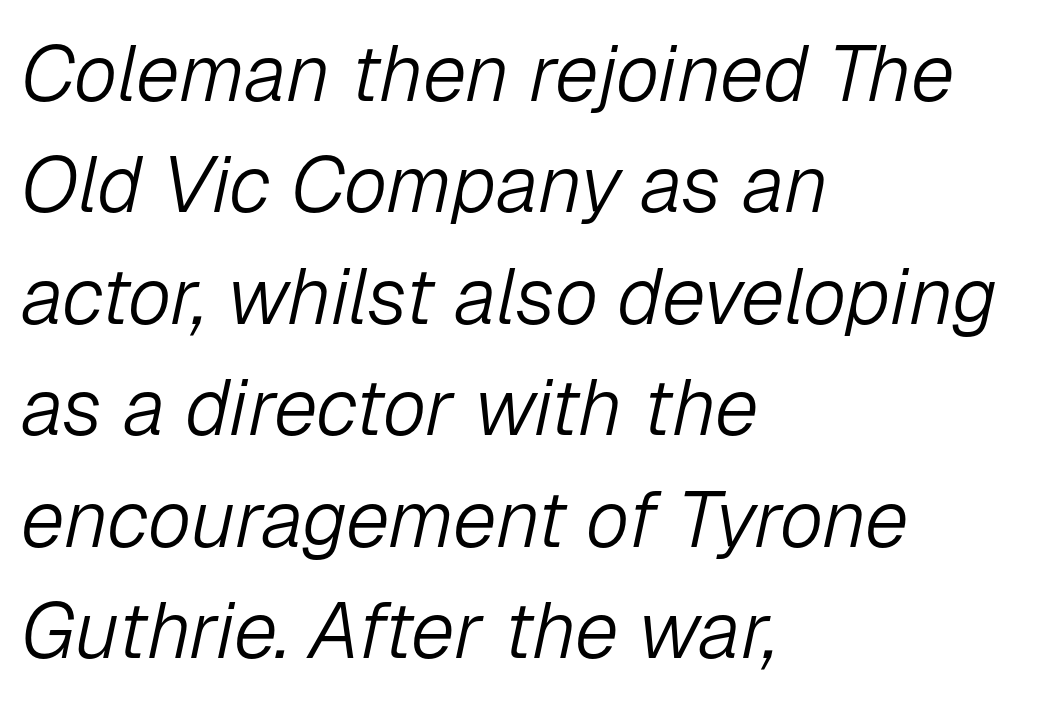
Characters are canted at an angle relative to the baseline's perpendicular. Words float on clear page, feet unadorned. Is this a fixed-width face? No — the glyphs have proportional, varying widths. The letterforms sit at book weight or below. Words appear dense and cohesive because spacing is normal.
